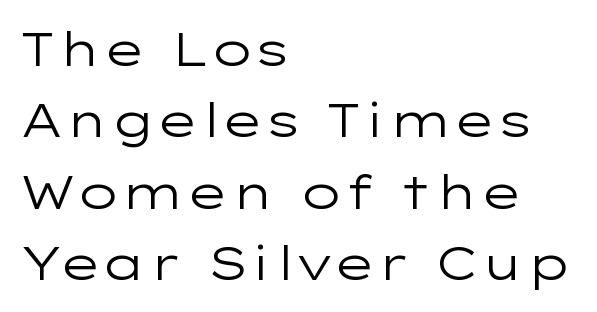
The image shows 47 px regular-weight, wide sans-serif type, upright; set left-aligned, normal line spacing (1.52x), normal letter spacing, not underlined; low stroke contrast and a medium x-height.
